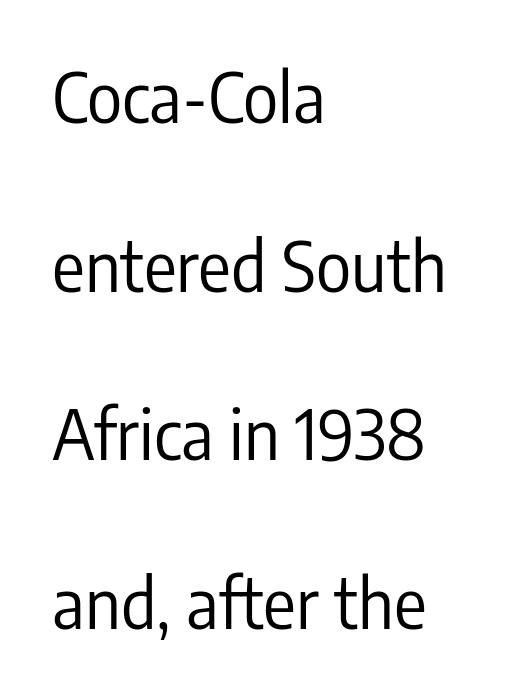
The image shows 68 px regular-weight, condensed sans-serif type, upright; set left-aligned, loose line spacing (2.48x), normal letter spacing, not underlined; low stroke contrast and a medium x-height.
